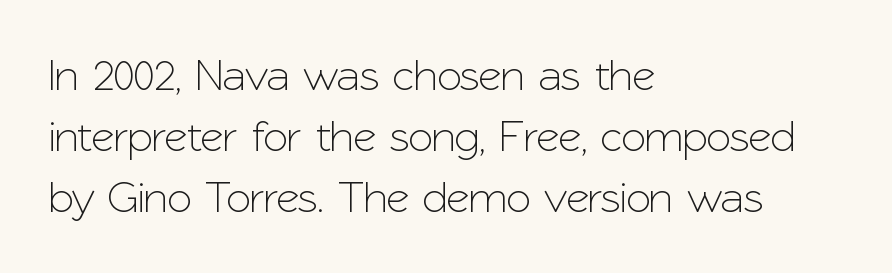
The tracking reads as untouched default to a designer's eye. A sans-serif font was chosen for this passage. Line spacing here is normal. The rag falls on the right side of this text block. The type sits square on the baseline with zero lean. The letters advance in unequal steps, a hallmark of proportional type.
